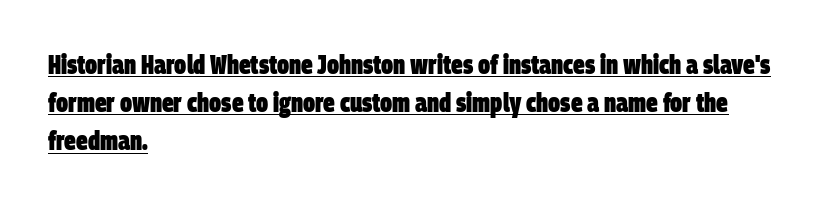
A rule runs beneath these lines of type. Inter-character spacing is left at the font's built-in metrics. Caption: multi-line text, flush left, ragged right. You'd pick this weight for a headline — it's a proper bold. If you measured baseline to baseline, you'd find a middling distance.
